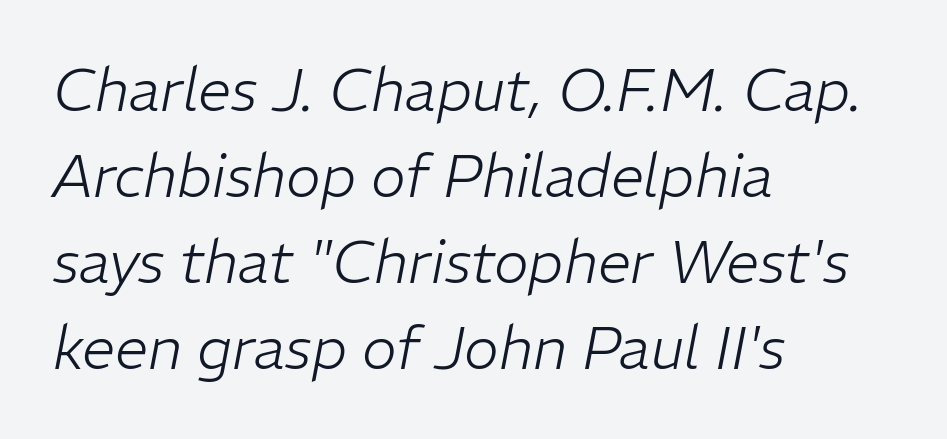
Q: Is the text bold? A: No.
Q: Is the text italic (slanted)? A: Yes, it leans right by about 11 degrees.
Q: Is the text underlined? A: No.
Q: How is the paragraph aligned? A: Left-aligned.
Q: Is the spacing between letters normal or unusually wide? A: Normal.
Q: Is the spacing between lines tight, normal or loose? A: Normal.
Q: Width (condensed, normal, or wide)? A: Normal.
Q: Stroke contrast? A: Low.
Q: x-height? A: Medium.
Q: Monospaced? A: No.
